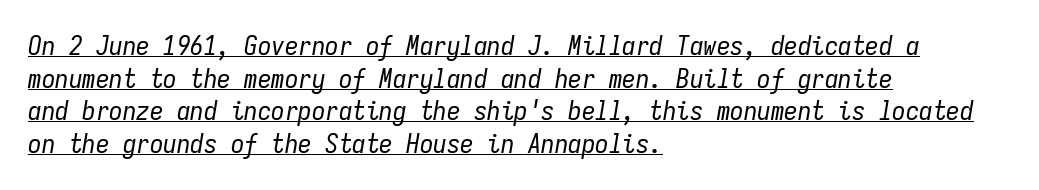
Q: Is the text bold? A: No.
Q: Is the text italic (slanted)? A: Yes, it leans right by about 9 degrees.
Q: Is the text underlined? A: Yes.
Q: How is the paragraph aligned? A: Left-aligned.
Q: Is the spacing between letters normal or unusually wide? A: Normal.
